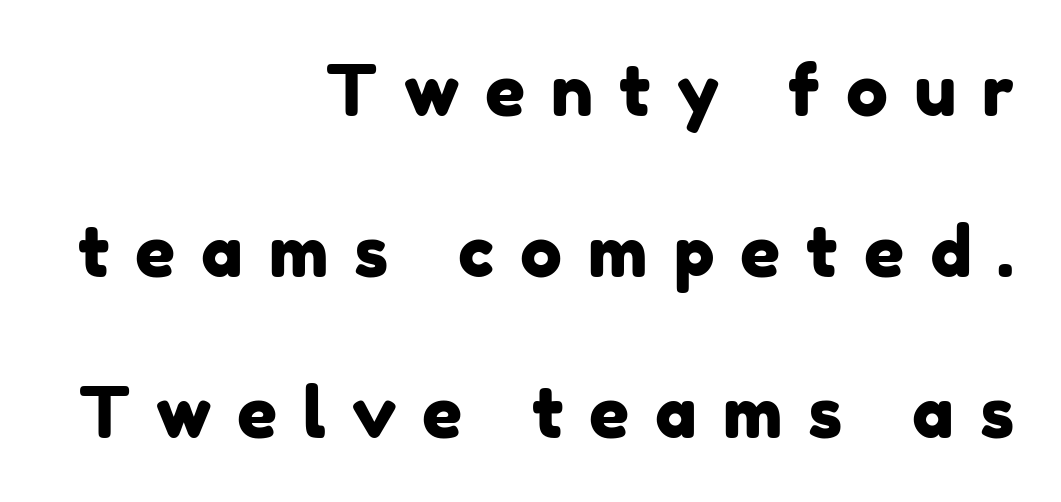
Q: Is the typeface a serif or a sans-serif typeface? A: Sans-serif.
Q: Is the text underlined? A: No.
Q: How is the paragraph aligned? A: Right-aligned.
Q: Is the spacing between letters normal or unusually wide? A: Unusually wide.
Q: Is the spacing between lines tight, normal or loose? A: Loose.
Q: Width (condensed, normal, or wide)? A: Normal.
Q: Stroke contrast? A: Low.
Q: x-height? A: Medium.
Q: Monospaced? A: No.
